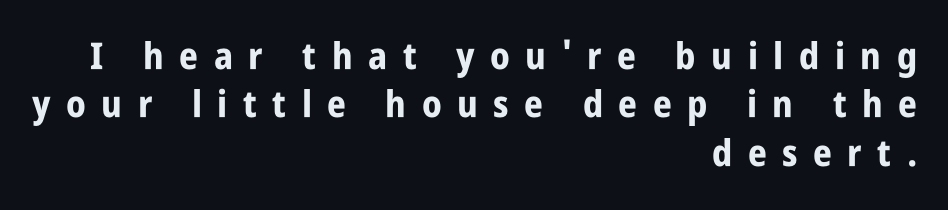
Q: Is the text bold? A: Yes.
Q: Is the text italic (slanted)? A: No, it is upright.
Q: Is the typeface a serif or a sans-serif typeface? A: Sans-serif.
Q: Is the text underlined? A: No.
Q: How is the paragraph aligned? A: Right-aligned.
Q: Is the spacing between letters normal or unusually wide? A: Unusually wide.
Q: Is the spacing between lines tight, normal or loose? A: Normal.
Q: Width (condensed, normal, or wide)? A: Condensed.
Q: Stroke contrast? A: Low.
Q: x-height? A: Large.
Q: Monospaced? A: No.
